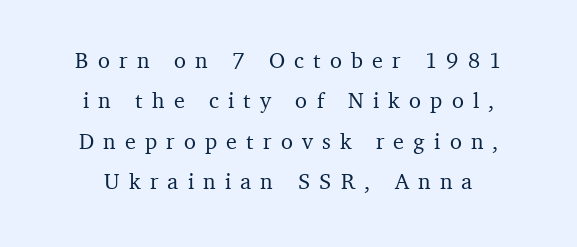
Q: Is the text italic (slanted)? A: No, it is upright.
Q: Is the text underlined? A: No.
Q: Is the spacing between letters normal or unusually wide? A: Unusually wide.
